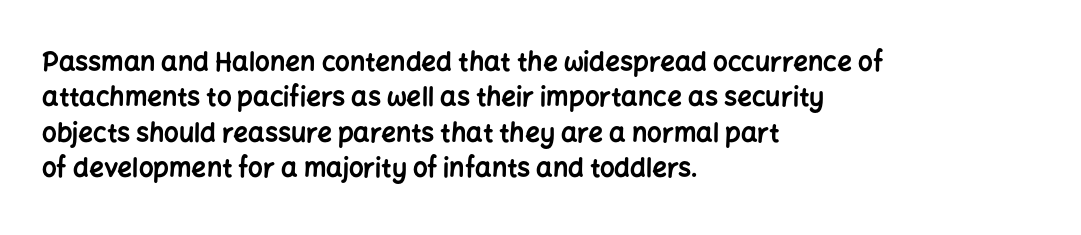
Q: Is the text bold? A: Yes.
Q: Is the text italic (slanted)? A: No, it is upright.
Q: Is the text underlined? A: No.
Q: How is the paragraph aligned? A: Left-aligned.
Q: Is the spacing between letters normal or unusually wide? A: Normal.
Q: Is the spacing between lines tight, normal or loose? A: Normal.
